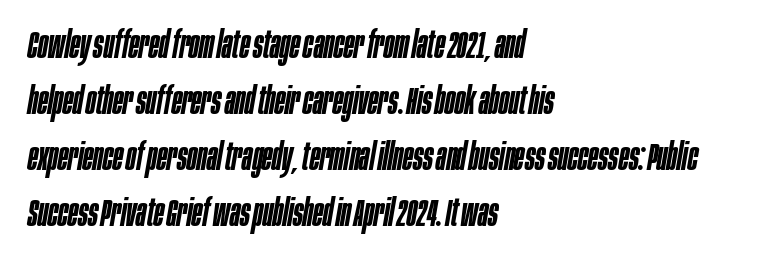
The text block is weighted toward the left margin, trailing off unevenly rightward. Does extra space separate the letters? No, they use regular spacing. This rendering features lettering with no underline. These lines are rendered in a variable-pitch font. This sample keeps an unexceptional amount of space between lines. The letters are slanted; this is an italic face.
